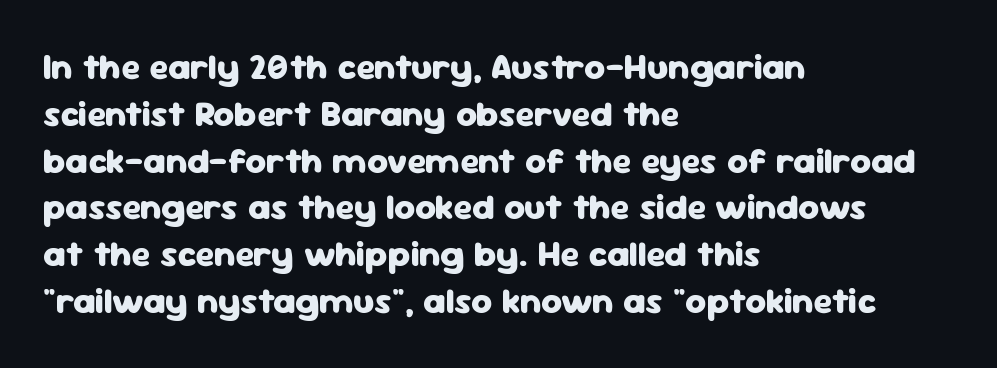
Font category for this specimen: sans-serif. These lines are rendered in a variable-pitch font. Notice how thick the strokes are: this is what a full bold looks like. How are the letters spaced? Ordinarily, with no added tracking. Line starts are locked; line ends wander.
